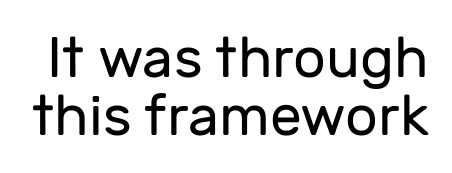
{"serif": "no", "italic": "no", "bold": "no", "weight": "regular", "width": "normal", "stroke_contrast": "low", "x_height": "medium", "monospaced": "no", "underline": "no", "line_spacing": "tight", "line_spacing_ratio": 1.01, "letter_spacing": "normal", "letter_spacing_em": 0.0, "glyph_px": 57}
